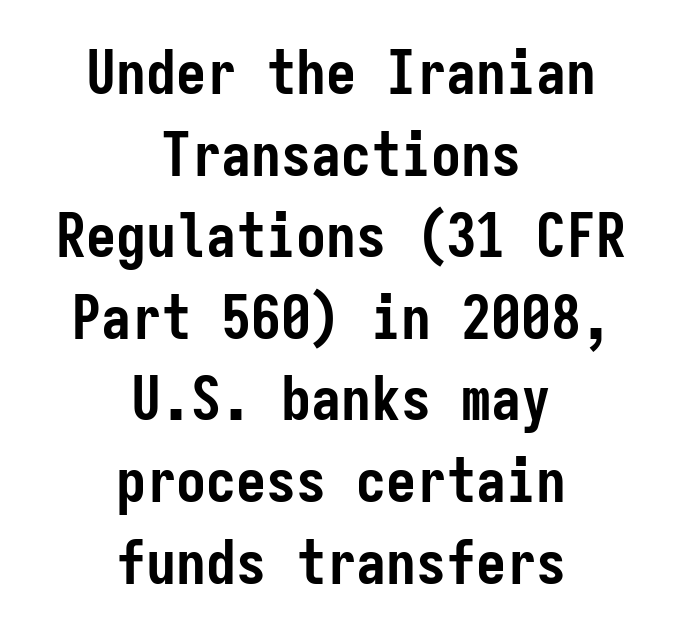
{"serif": "no", "italic": "no", "bold": "yes", "weight": "semibold", "width": "condensed", "stroke_contrast": "low", "x_height": "medium", "monospaced": "yes", "underline": "no", "align": "center", "line_spacing": "normal", "line_spacing_ratio": 1.36, "letter_spacing": "normal", "letter_spacing_em": 0.0, "glyph_px": 60}
